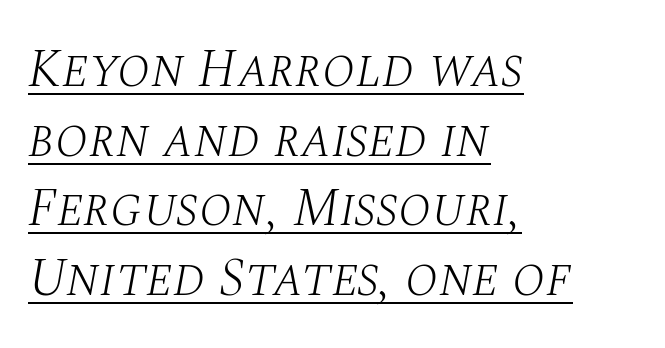
The passage shown is typed in a proportional face where columns would drift. An italicized treatment has been applied to the whole sample. The rendered words wear a rule along their underside. Casual observation: everything's shoved over to the left. The type is set solid horizontally, with unmodified tracking. No letter is thick-stroked: the sample isn't bold.
